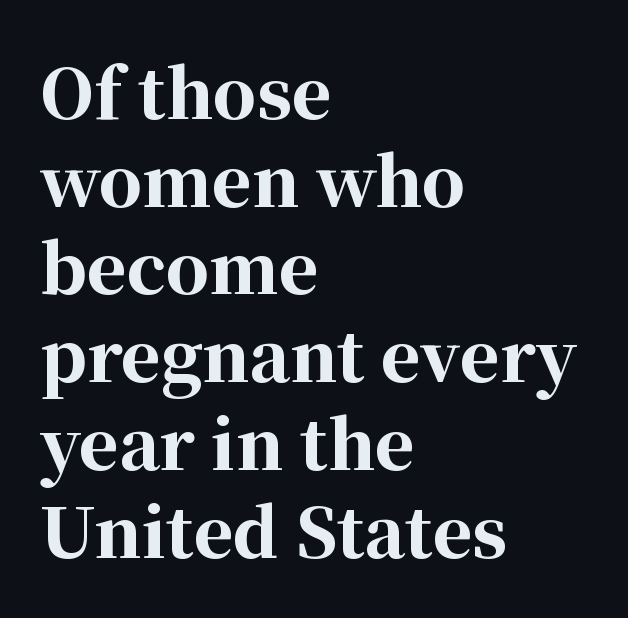
Varying glyph widths throughout — classic text-font behaviour. How heavy is the stroke? Heavy — this is a bold. Every character sits straight up, as roman type does. Serifs: yes, visible at the terminals of the letterforms.
